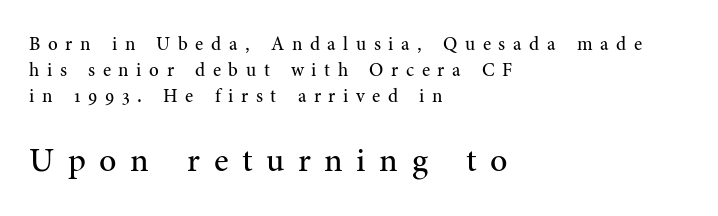
The image shows 34 px regular-weight serif type, upright; set left-aligned, normal line spacing (1.36x), unusually wide letter spacing (+0.4 em), not underlined; the second (bottom) block is 1.79x larger; medium stroke contrast and a medium x-height.
